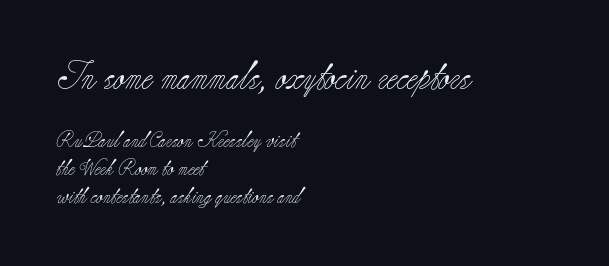
The image shows 28 px light serif type; set left-aligned, line spacing 1.76x, normal letter spacing, not underlined; the first (top) block is 1.75x larger; low stroke contrast and a small x-height.
